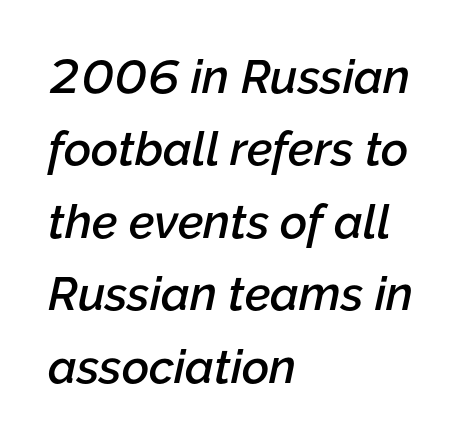
The face used here is a semibold: visibly heavier than regular, lighter than bold. Tracking value appears to be zero — textbook default spacing. Emphasis-style slanted type is in use. Regarding leading, the lines here are spaced in the standard way. Do the characters align in a grid? No, the font is proportional. The rag falls on the right side of this text block.
